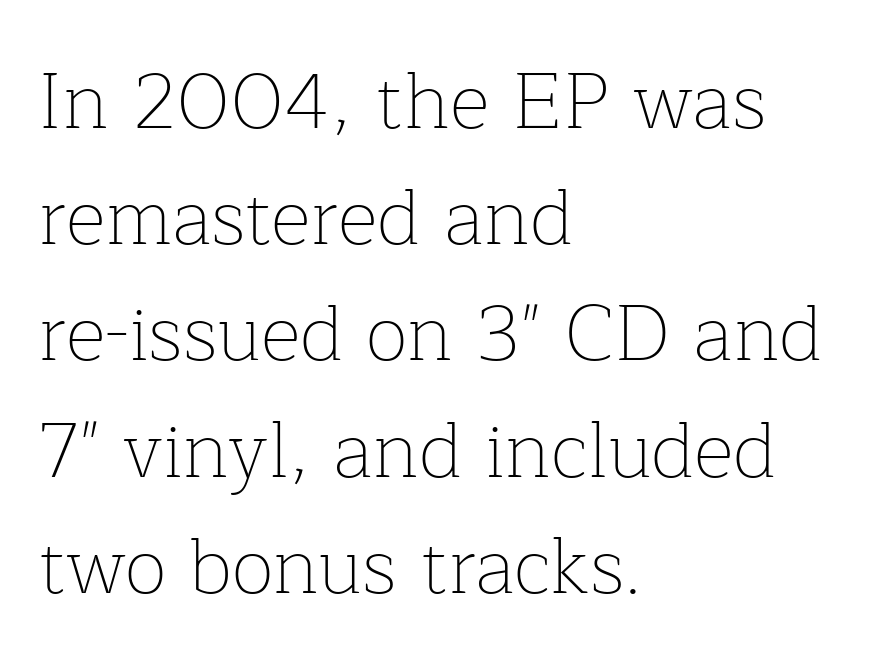
Type without underlining. Each letter's strokes conclude with small projecting serifs. Horizontal alignment here is leftward, the default for most running prose. The letters stand upright; this is a roman face.
